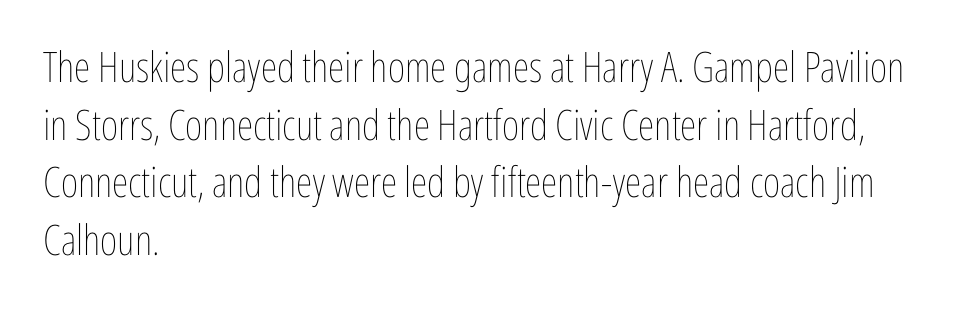
Q: Is the text bold? A: No.
Q: Is the text italic (slanted)? A: No, it is upright.
Q: Is the text underlined? A: No.
Q: How is the paragraph aligned? A: Left-aligned.
Q: Is the spacing between letters normal or unusually wide? A: Normal.
Q: Is the spacing between lines tight, normal or loose? A: Normal.
Q: Width (condensed, normal, or wide)? A: Condensed.
Q: Stroke contrast? A: Low.
Q: x-height? A: Medium.
Q: Monospaced? A: No.
